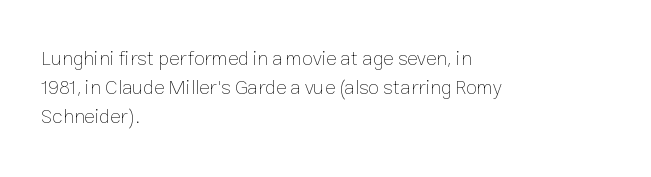
{"italic": "no", "bold": "no", "underline": "no", "align": "left", "line_spacing": "normal", "line_spacing_ratio": 1.46, "letter_spacing": "normal", "letter_spacing_em": 0.0, "glyph_px": 20}
